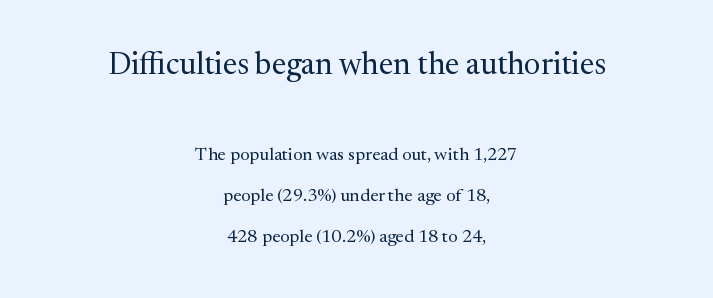
The image shows 31 px regular-weight serif type, upright; set centered, loose line spacing (2.27x), normal letter spacing, not underlined; the first (top) block is 1.72x larger; medium stroke contrast and a medium x-height.
